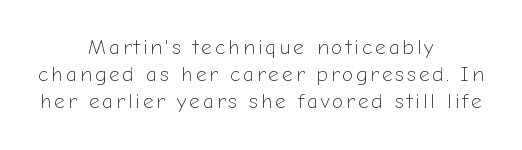
Q: Is the text bold? A: No.
Q: Is the text italic (slanted)? A: No, it is upright.
Q: Is the text underlined? A: No.
Q: How is the paragraph aligned? A: Centered.
Q: Is the spacing between lines tight, normal or loose? A: Normal.
